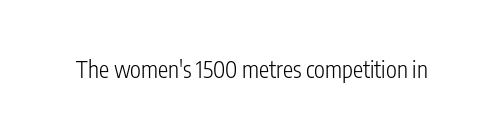
Q: Is the text bold? A: No.
Q: Is the text italic (slanted)? A: No, it is upright.
Q: Is the text underlined? A: No.
Q: Is the spacing between letters normal or unusually wide? A: Normal.
